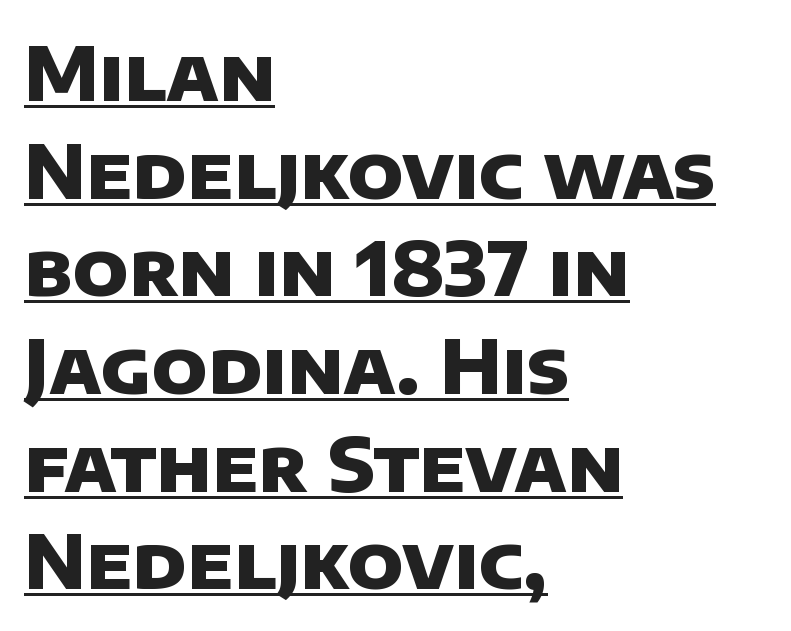
The image shows 74 px heavy sans-serif type; set left-aligned, normal line spacing (1.32x), normal letter spacing, underlined; low stroke contrast and a large x-height.
